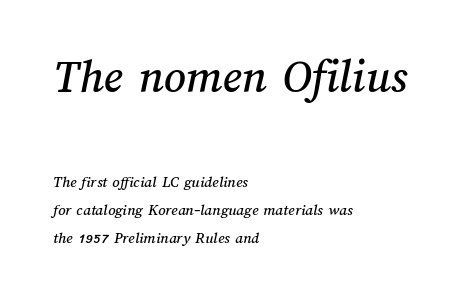
The image shows 48 px text type; set left-aligned, line spacing 1.73x, normal letter spacing, not underlined; the first (top) block is 3.0x larger; medium stroke contrast and a medium x-height.
